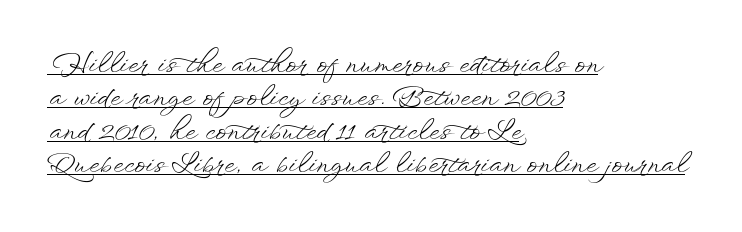
{"bold": "no", "underline": "yes", "align": "left", "line_spacing": "normal", "line_spacing_ratio": 1.28, "letter_spacing": "normal", "letter_spacing_em": 0.0, "glyph_px": 26}
